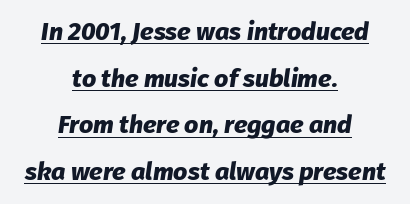
Q: Is the text bold? A: Yes.
Q: Is the text italic (slanted)? A: Yes, it leans right by about 8 degrees.
Q: Is the text underlined? A: Yes.
Q: How is the paragraph aligned? A: Centered.
Q: Is the spacing between letters normal or unusually wide? A: Normal.
